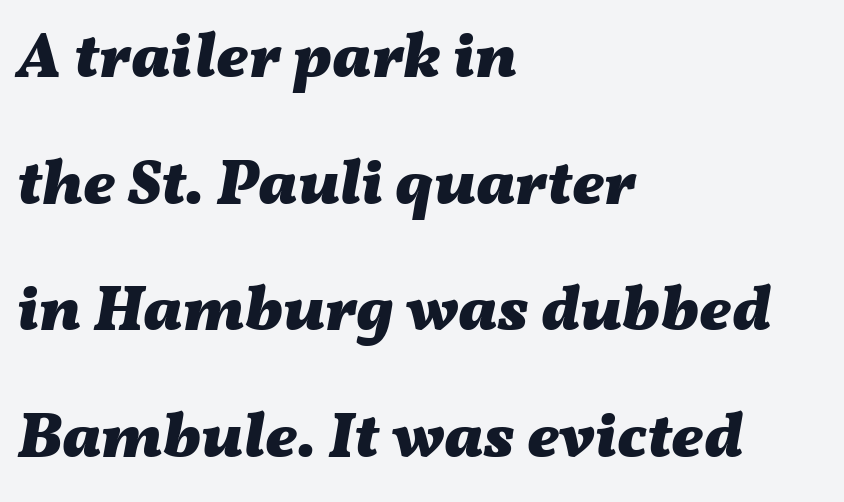
Reading down the column, the eye jumps a long way to each next line. This rendering leaves character spacing at its baseline value. Italic? Definitely — the glyphs are oblique. Proportional: the letters do not fall into vertical columns.
